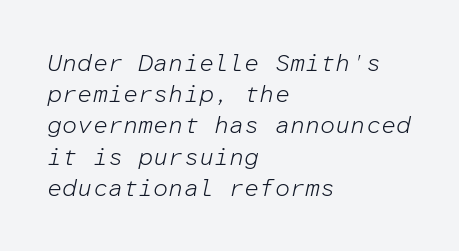
The area under the type is left untouched. These lines sit exactly where default settings would place them. The letters are slanted; this is an italic face. Stem width sits at or under what a default text font uses. This sample uses plain, unmodified letter spacing. This rendering uses left alignment, leaving the right contour irregular.
